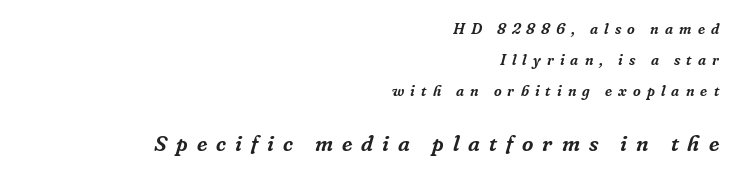
A great deal of white space separates one row of letters from the next. These lines have a slow, spaced-out rhythm from letter to letter. Typeset ragged left — the right edge is the straight one. Compare the two chunks: the lower has the greater cap height.
